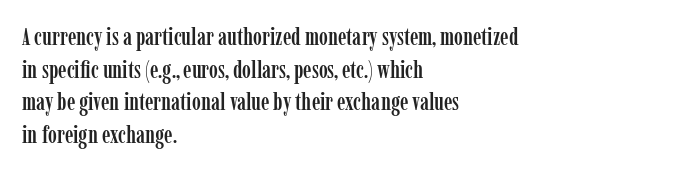
The vertical gap from one line to the next is medium. The rendering keeps characters at their native spacing. The axis of the letterforms is exactly vertical. Bare-footed words on every line. In CSS terms this would be text-align: left.
